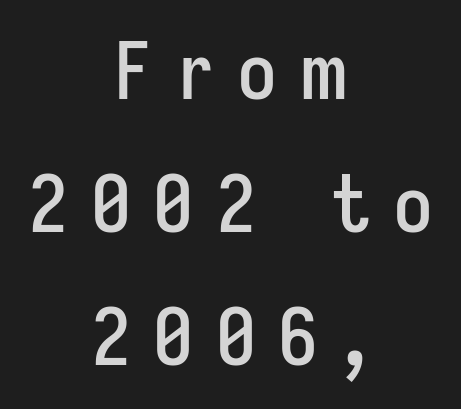
Q: Is the text italic (slanted)? A: No, it is upright.
Q: Is the typeface a serif or a sans-serif typeface? A: Sans-serif.
Q: Is the text underlined? A: No.
Q: How is the paragraph aligned? A: Centered.
Q: Is the spacing between letters normal or unusually wide? A: Unusually wide.
Q: Is the spacing between lines tight, normal or loose? A: Normal.
Q: Width (condensed, normal, or wide)? A: Condensed.
Q: Stroke contrast? A: Low.
Q: x-height? A: Medium.
Q: Monospaced? A: No.
